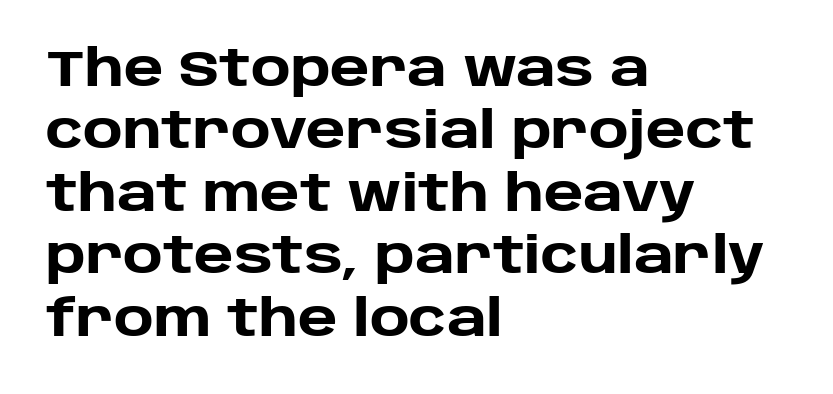
Q: Is the text bold? A: Yes.
Q: Is the text italic (slanted)? A: No, it is upright.
Q: Is the typeface a serif or a sans-serif typeface? A: Sans-serif.
Q: Is the text underlined? A: No.
Q: How is the paragraph aligned? A: Left-aligned.
Q: Is the spacing between letters normal or unusually wide? A: Normal.
Q: Is the spacing between lines tight, normal or loose? A: Normal.
Q: Width (condensed, normal, or wide)? A: Normal.
Q: Stroke contrast? A: Low.
Q: x-height? A: Large.
Q: Monospaced? A: No.
